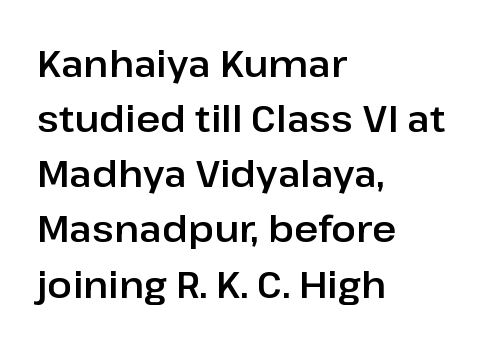
The image shows 37 px sans-serif type, upright; set left-aligned, normal line spacing (1.49x), normal letter spacing, not underlined; low stroke contrast and a medium x-height.
